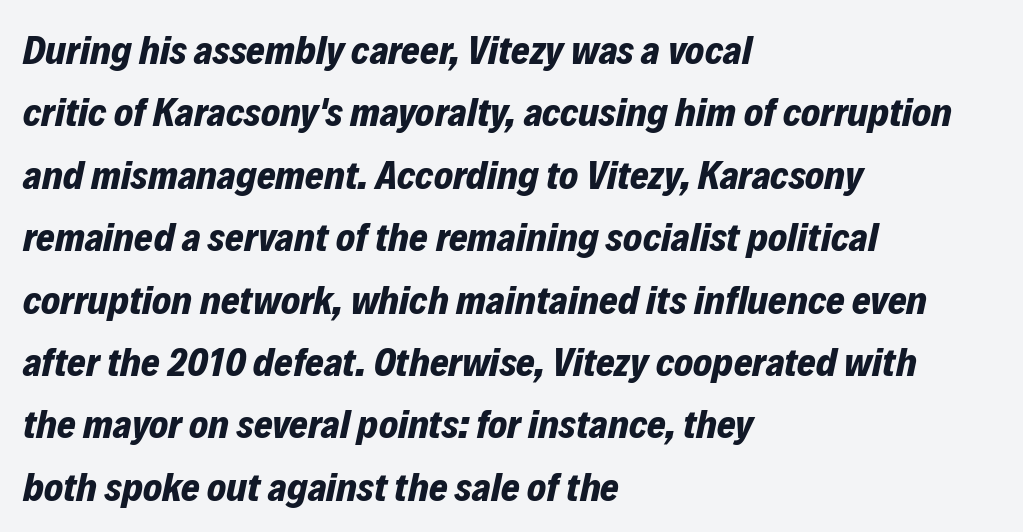
Line spacing here is normal. The ragged edge is on the right, which tells us the setting is flush left. The rendering applies a slant to the glyphs. Descenders are the only things crossing below the line. This sample uses plain, unmodified letter spacing.
